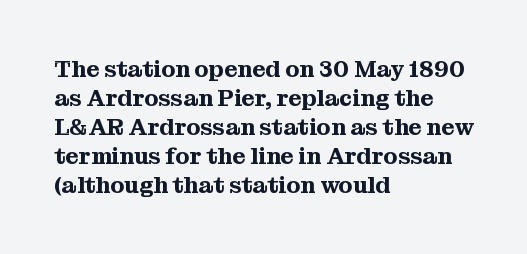
Q: Is the text italic (slanted)? A: No, it is upright.
Q: Is the text underlined? A: No.
Q: How is the paragraph aligned? A: Left-aligned.
Q: Is the spacing between letters normal or unusually wide? A: Normal.
Q: Is the spacing between lines tight, normal or loose? A: Normal.
